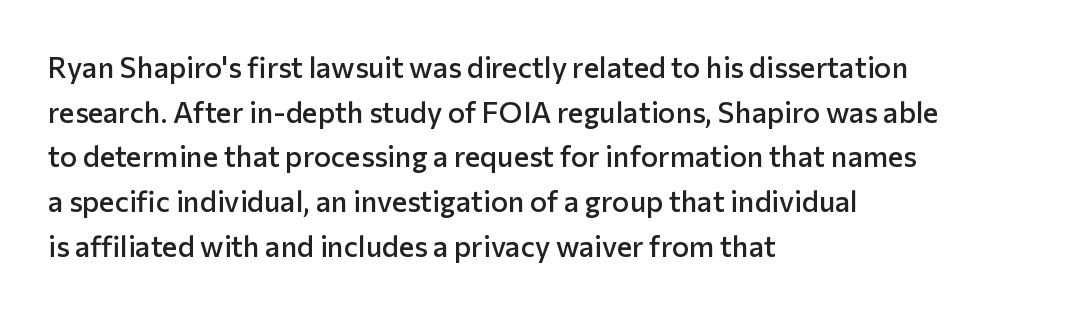
{"serif": "no", "italic": "no", "bold": "semi", "weight": "semibold", "width": "normal", "stroke_contrast": "low", "x_height": "medium", "monospaced": "no", "underline": "no", "align": "left", "line_spacing": "normal", "line_spacing_ratio": 1.54, "letter_spacing": "normal", "letter_spacing_em": 0.0, "glyph_px": 29}
